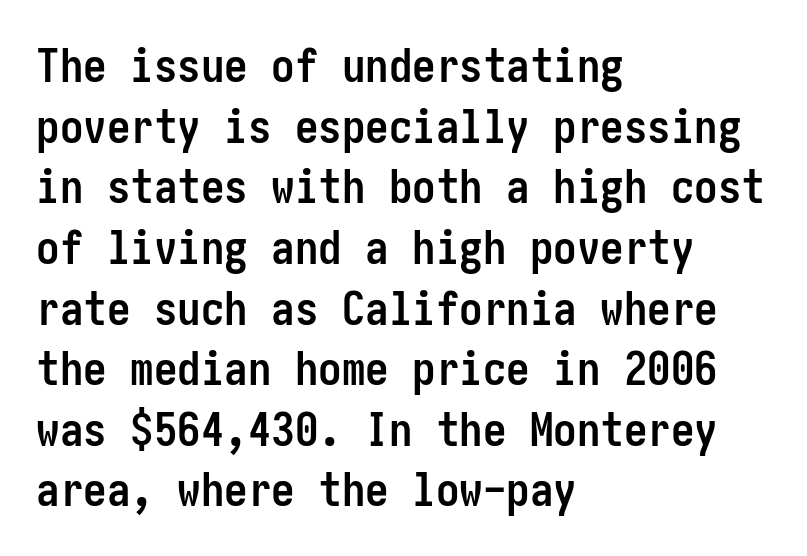
{"serif": "no", "italic": "no", "bold": "yes", "weight": "semibold", "width": "condensed", "stroke_contrast": "low", "x_height": "medium", "underline": "no", "align": "left", "line_spacing": "normal", "line_spacing_ratio": 1.29, "letter_spacing": "normal", "letter_spacing_em": 0.0, "glyph_px": 47}
